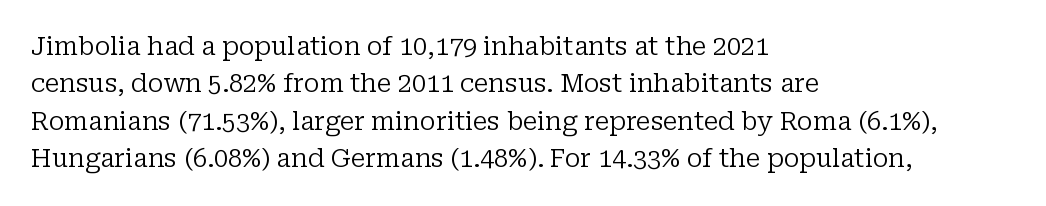
The image shows 25 px text type, upright; set left-aligned, normal line spacing (1.5x), normal letter spacing, not underlined.
